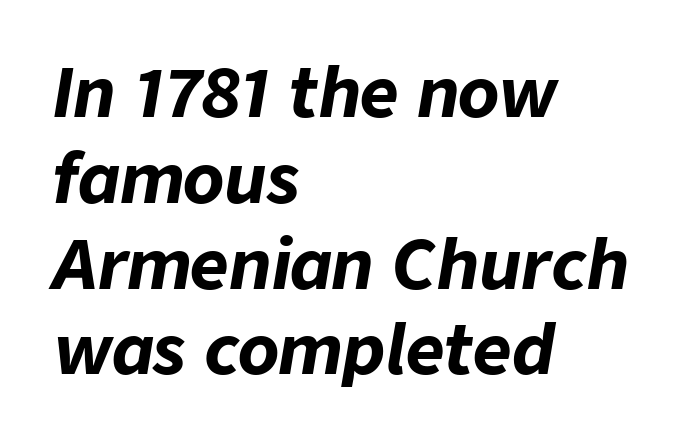
{"italic": "yes", "lean": "right", "slant_degrees": 9, "bold": "yes", "weight": "bold", "width": "normal", "stroke_contrast": "low", "x_height": "medium", "monospaced": "no", "underline": "no", "align": "left", "line_spacing": "normal", "line_spacing_ratio": 1.28, "letter_spacing": "normal", "letter_spacing_em": 0.0, "glyph_px": 67}
